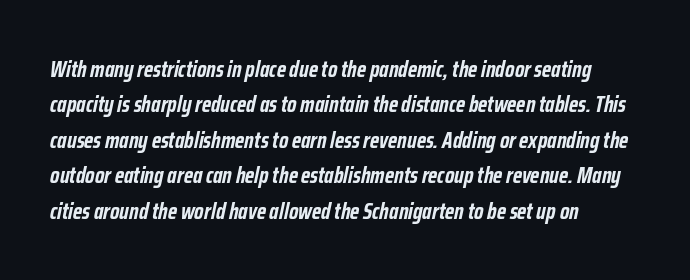
Typeset ragged right — the left edge is the straight one. Letter spacing: default. A clean baseline with only descenders dipping below it. Pretty heavy lettering here — definitely bold.
